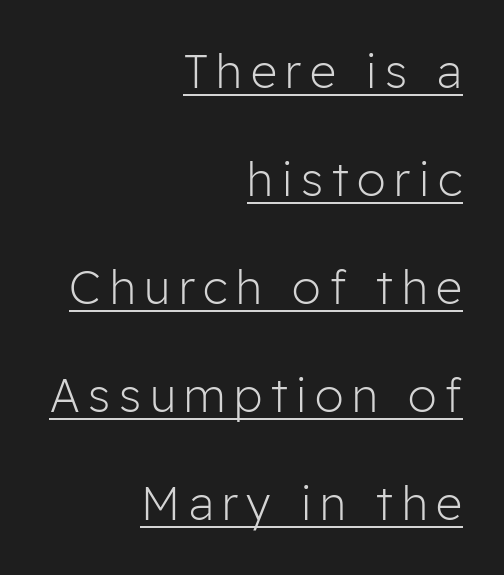
{"serif": "no", "italic": "no", "bold": "no", "weight": "light", "width": "normal", "stroke_contrast": "low", "x_height": "medium", "monospaced": "no", "underline": "yes", "align": "right", "line_spacing": "loose", "line_spacing_ratio": 2.35, "glyph_px": 46}
